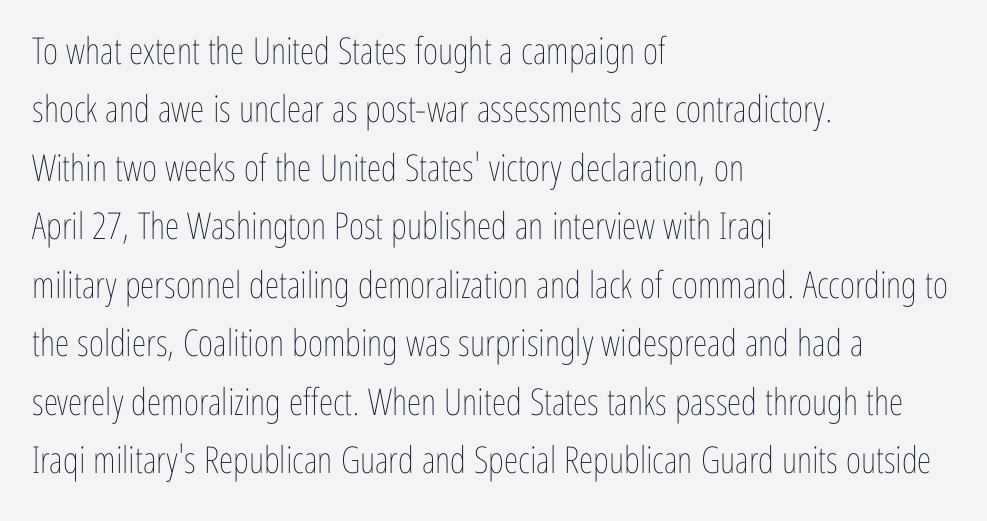
Q: Is the text bold? A: No.
Q: Is the text italic (slanted)? A: No, it is upright.
Q: Is the text underlined? A: No.
Q: How is the paragraph aligned? A: Left-aligned.
Q: Is the spacing between letters normal or unusually wide? A: Normal.
Q: Is the spacing between lines tight, normal or loose? A: Normal.
Q: Width (condensed, normal, or wide)? A: Condensed.
Q: Stroke contrast? A: Low.
Q: x-height? A: Medium.
Q: Monospaced? A: No.
